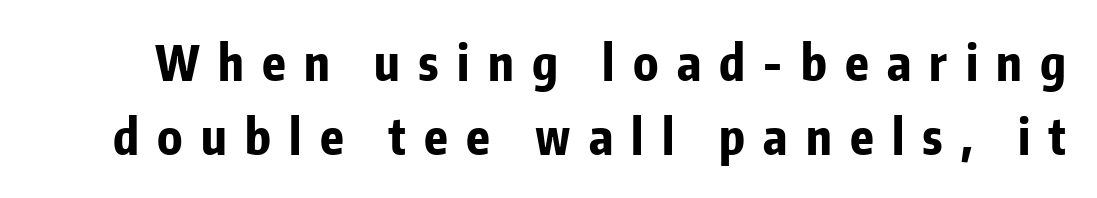
{"serif": "no", "italic": "no", "bold": "yes", "weight": "bold", "width": "condensed", "stroke_contrast": "low", "x_height": "medium", "monospaced": "no", "underline": "no", "line_spacing": "normal", "line_spacing_ratio": 1.55, "letter_spacing": "wide", "letter_spacing_em": 0.38, "glyph_px": 48}
